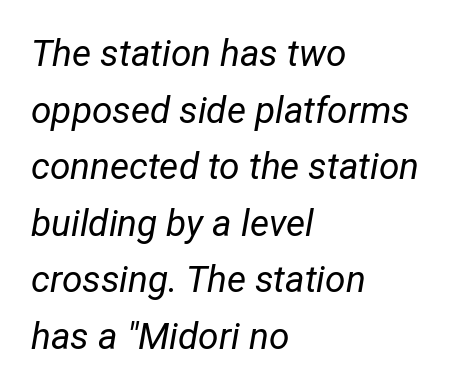
Q: Is the text bold? A: No.
Q: Is the text italic (slanted)? A: Yes, it leans right by about 12 degrees.
Q: Is the text underlined? A: No.
Q: How is the paragraph aligned? A: Left-aligned.
Q: Is the spacing between letters normal or unusually wide? A: Normal.
Q: Is the spacing between lines tight, normal or loose? A: Normal.
Q: Width (condensed, normal, or wide)? A: Condensed.
Q: Stroke contrast? A: Low.
Q: x-height? A: Medium.
Q: Monospaced? A: No.
